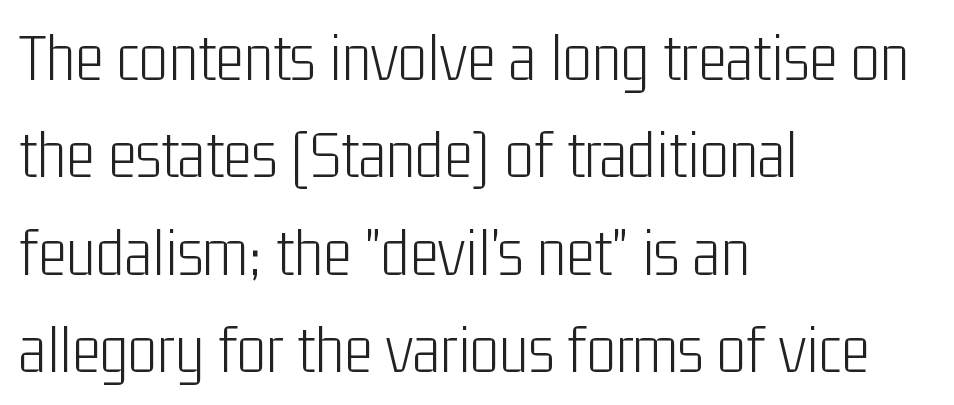
The vertical gap from one line to the next is medium. The axis of the letterforms is exactly vertical. Character widths vary here, with narrow letters taking less room than wide ones. These lines are composed in type without serifs.
